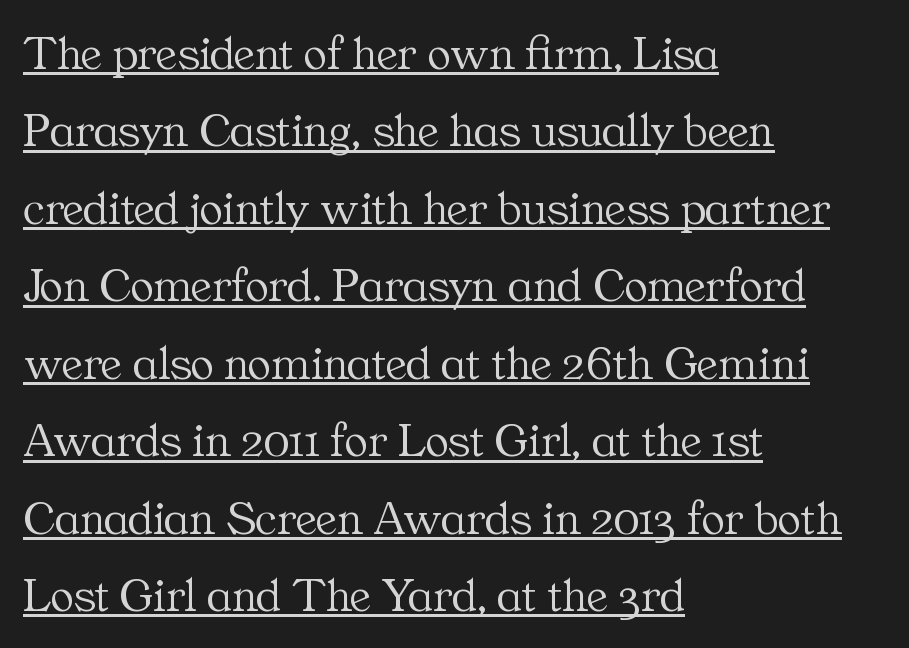
The image shows 49 px light serif type, upright; set left-aligned, normal line spacing (1.58x), normal letter spacing, underlined; medium stroke contrast and a medium x-height.
